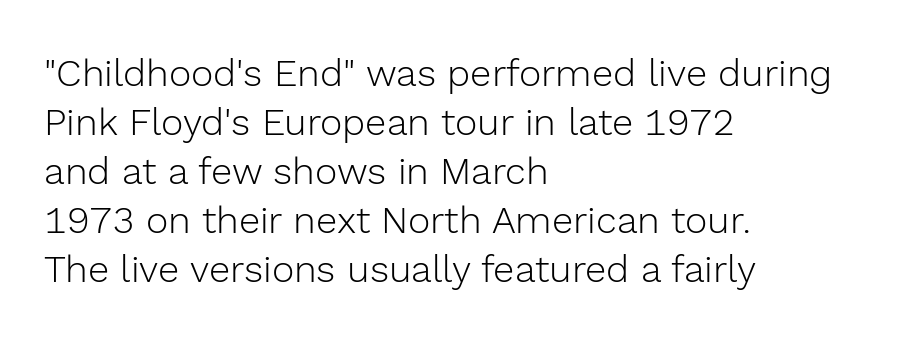
Q: Is the text bold? A: No.
Q: Is the text italic (slanted)? A: No, it is upright.
Q: Is the typeface a serif or a sans-serif typeface? A: Sans-serif.
Q: Is the text underlined? A: No.
Q: How is the paragraph aligned? A: Left-aligned.
Q: Is the spacing between letters normal or unusually wide? A: Normal.
Q: Is the spacing between lines tight, normal or loose? A: Normal.
Q: Width (condensed, normal, or wide)? A: Normal.
Q: x-height? A: Medium.
Q: Monospaced? A: No.
